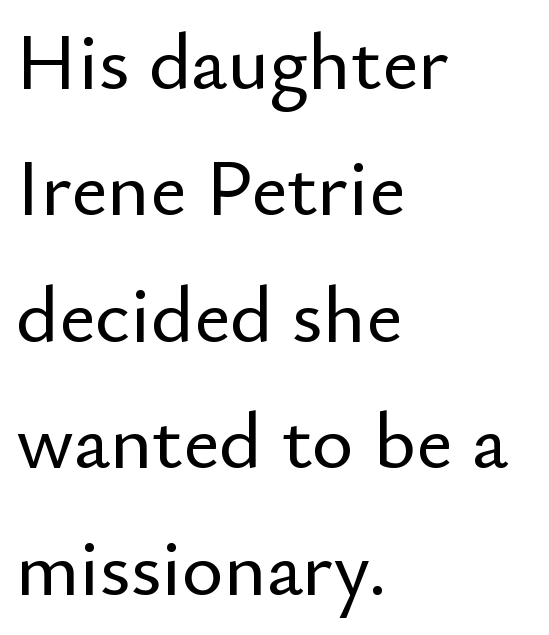
The image shows 80 px sans-serif type, upright; set left-aligned, normal line spacing (1.58x), normal letter spacing, not underlined; low stroke contrast and a small x-height.
